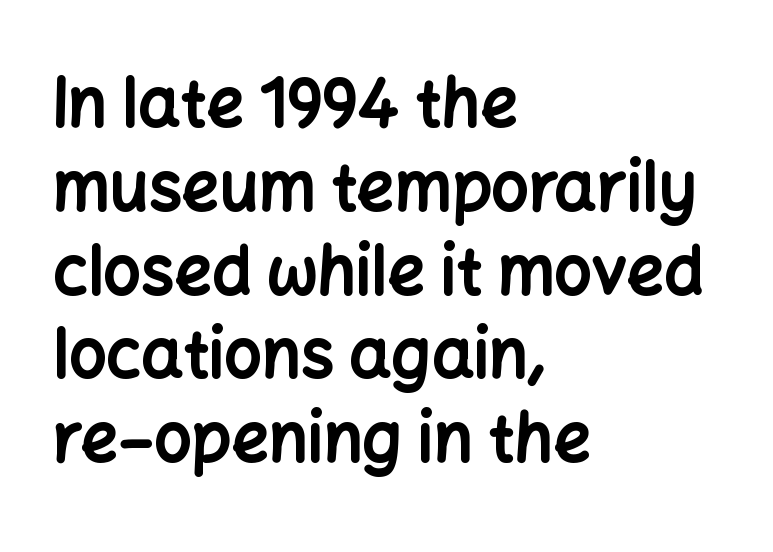
Q: Is the text bold? A: Yes.
Q: Is the text italic (slanted)? A: No, it is upright.
Q: Is the typeface a serif or a sans-serif typeface? A: Sans-serif.
Q: Is the text underlined? A: No.
Q: How is the paragraph aligned? A: Left-aligned.
Q: Is the spacing between letters normal or unusually wide? A: Normal.
Q: Is the spacing between lines tight, normal or loose? A: Normal.
Q: Width (condensed, normal, or wide)? A: Normal.
Q: Stroke contrast? A: Low.
Q: x-height? A: Medium.
Q: Monospaced? A: No.
